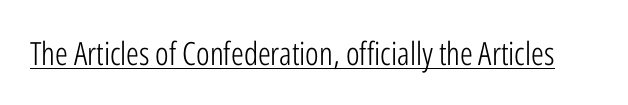
The image shows 32 px light, condensed sans-serif type, upright; set normal letter spacing, underlined; low stroke contrast and a medium x-height.
